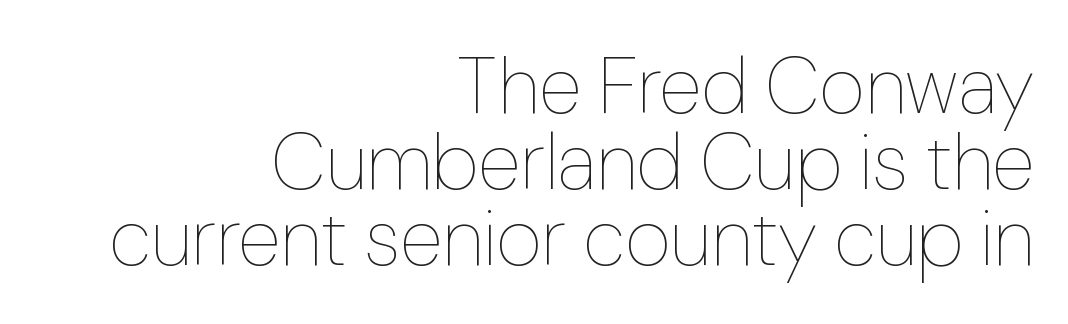
{"italic": "no", "bold": "no", "weight": "thin", "width": "normal", "stroke_contrast": "low", "x_height": "medium", "monospaced": "no", "underline": "no", "align": "right", "line_spacing": "tight", "line_spacing_ratio": 0.96, "letter_spacing": "normal", "letter_spacing_em": 0.0, "glyph_px": 79}
